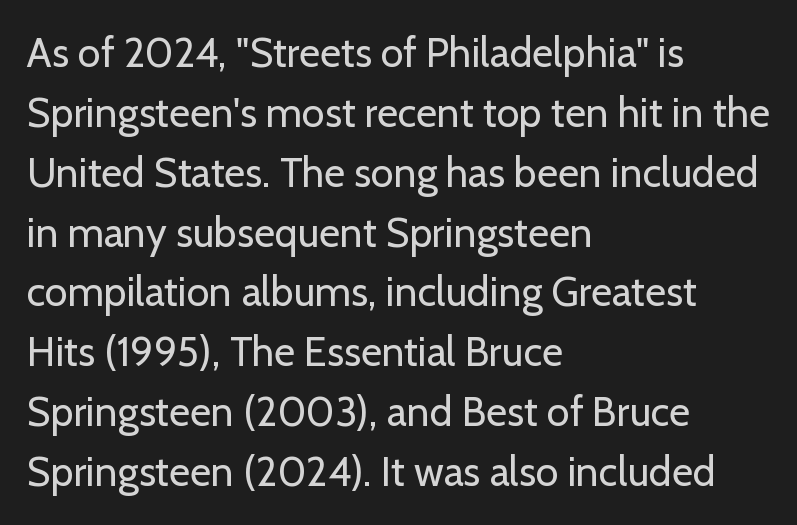
Q: Is the text bold? A: No.
Q: Is the text italic (slanted)? A: No, it is upright.
Q: Is the typeface a serif or a sans-serif typeface? A: Sans-serif.
Q: Is the text underlined? A: No.
Q: How is the paragraph aligned? A: Left-aligned.
Q: Is the spacing between letters normal or unusually wide? A: Normal.
Q: Is the spacing between lines tight, normal or loose? A: Normal.
Q: Width (condensed, normal, or wide)? A: Normal.
Q: Stroke contrast? A: Low.
Q: x-height? A: Medium.
Q: Monospaced? A: No.
